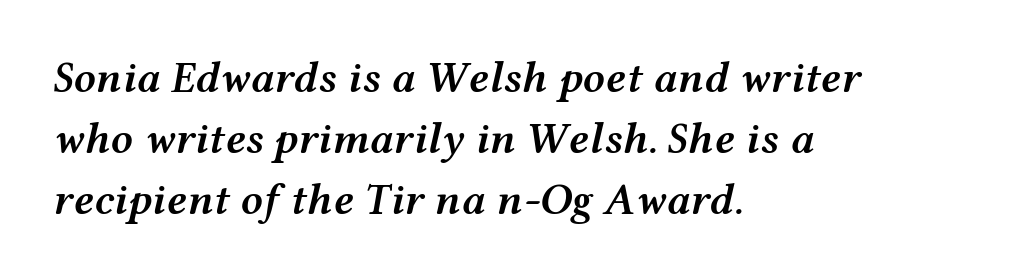
Q: Is the text bold? A: Semi-bold.
Q: Is the text italic (slanted)? A: Yes, it leans right by about 12 degrees.
Q: Is the text underlined? A: No.
Q: How is the paragraph aligned? A: Left-aligned.
Q: Is the spacing between letters normal or unusually wide? A: Normal.
Q: Is the spacing between lines tight, normal or loose? A: Normal.
Q: Width (condensed, normal, or wide)? A: Wide.
Q: Stroke contrast? A: Medium.
Q: x-height? A: Medium.
Q: Monospaced? A: No.
